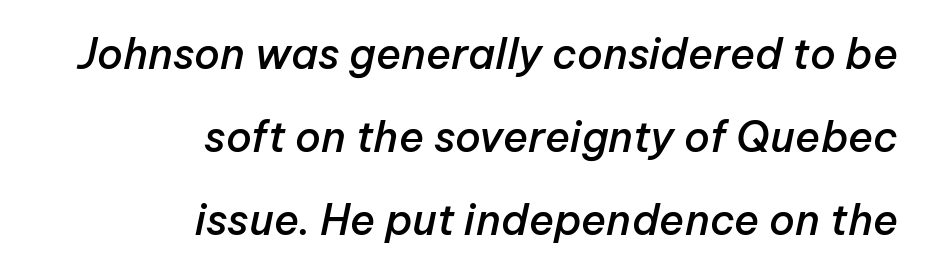
{"italic": "yes", "lean": "right", "slant_degrees": 12, "bold": "semi", "weight": "semibold", "width": "normal", "stroke_contrast": "low", "x_height": "medium", "monospaced": "no", "underline": "no", "align": "right", "line_spacing": "loose", "line_spacing_ratio": 1.98, "letter_spacing": "normal", "letter_spacing_em": 0.0, "glyph_px": 42}
